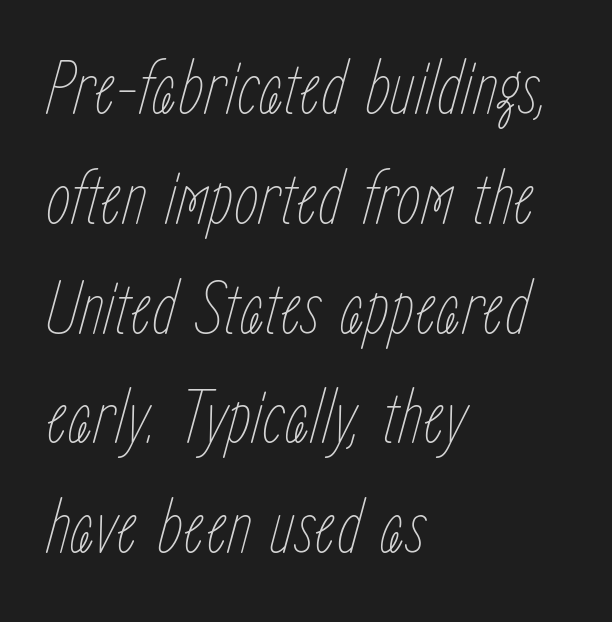
Q: Is the text bold? A: No.
Q: Is the text italic (slanted)? A: Yes, it leans right by about 15 degrees.
Q: Is the text underlined? A: No.
Q: How is the paragraph aligned? A: Left-aligned.
Q: Is the spacing between letters normal or unusually wide? A: Normal.
Q: Is the spacing between lines tight, normal or loose? A: Normal.
Q: Width (condensed, normal, or wide)? A: Condensed.
Q: Stroke contrast? A: Low.
Q: x-height? A: Medium.
Q: Monospaced? A: No.
